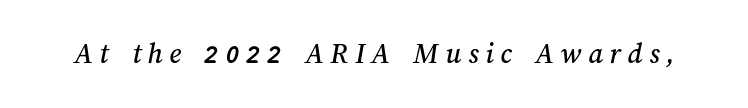
You could not count columns in this text — the font is proportionally spaced. The tracking reads as deliberately expanded to a designer's eye. The baseline area is clear.
